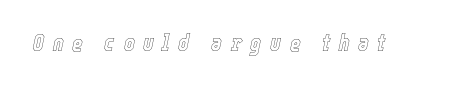
{"italic": "yes", "lean": "right", "slant_degrees": 12, "underline": "no", "letter_spacing": "wide", "letter_spacing_em": 0.37, "glyph_px": 23}
